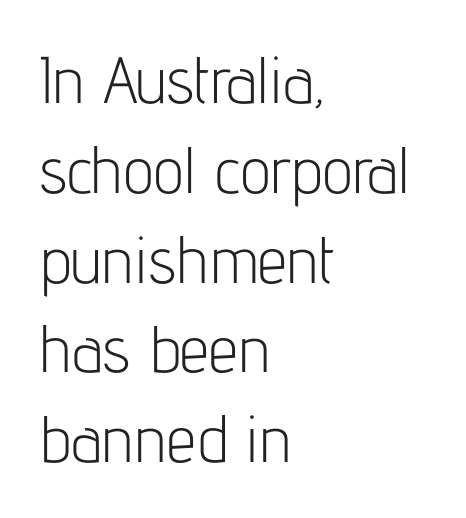
Is the letter spacing exaggerated? No — it looks like the ordinary default. Spacing verdict: proportional, widths tailored to each character. The space beneath each line is pristine and unruled. The letters stand upright; this is a roman face.
